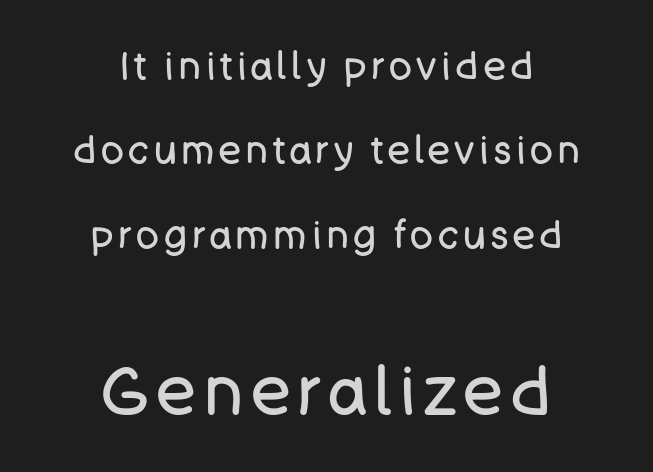
The image shows 67 px regular-weight sans-serif type, upright; set centered, loose line spacing (2.22x), not underlined; the second (bottom) block is 1.76x larger; low stroke contrast and a large x-height.
